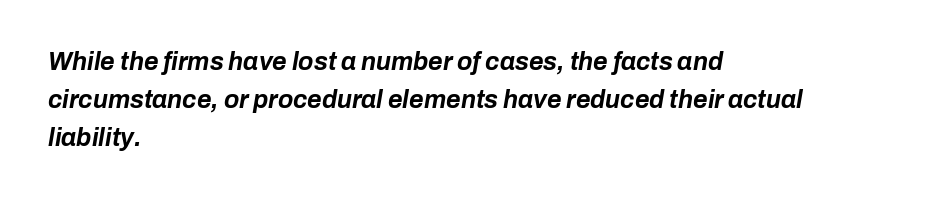
The gaps between neighbouring characters are ordinary and unremarkable. Quick note: underline off. The letters are bold, with thick, heavy strokes. This sample is left-justified, so line endings fall wherever the words run out. Leading: standard.
